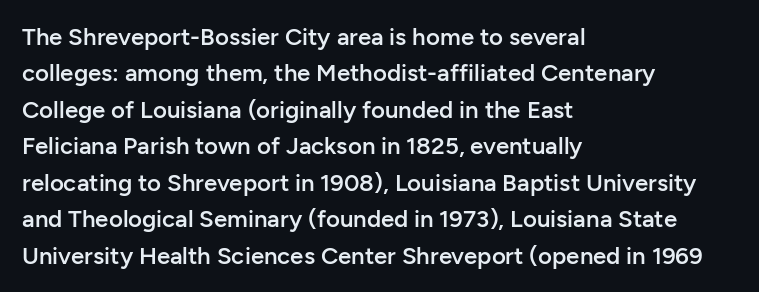
These lines keep a tight, regular rhythm from letter to letter. The foot of each line stays bare and open. The rag falls on the right side of this text block. The designer left line spacing at the default.
